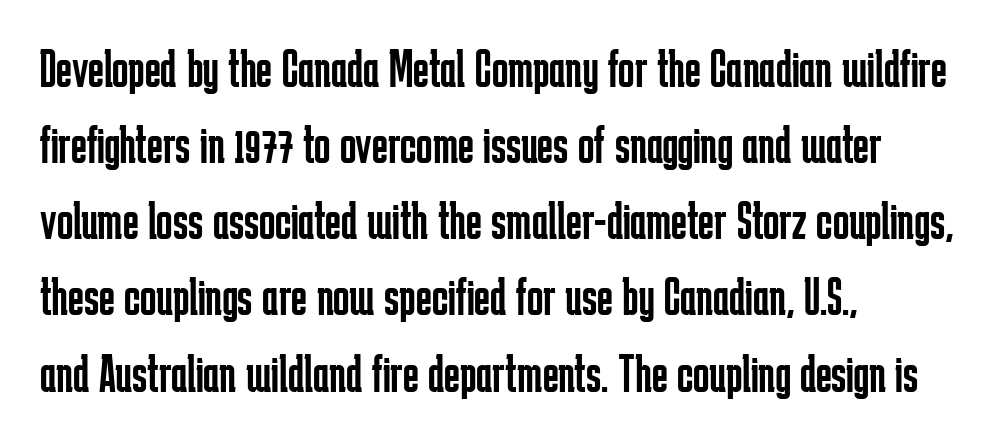
Reading down the block, your eye returns to a fixed left position each line. Between one letter and the next there's only the usual sliver of space. Counters stay open thanks to moderate or lighter strokes. What kind of face is this? One without serifs — a sans. Each letter keeps its own natural width here, so spacing adapts to shape. Italic: no, the glyphs are upright roman.
